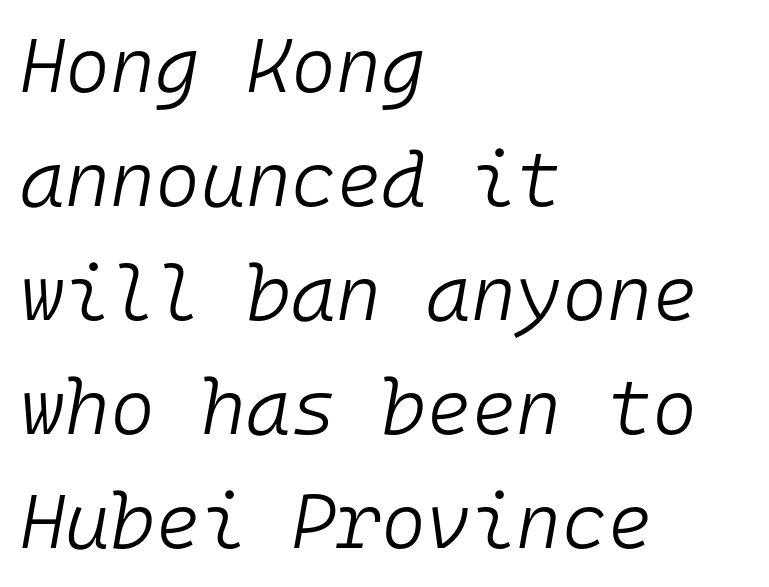
Q: Is the text bold? A: No.
Q: Is the text italic (slanted)? A: Yes, it leans right by about 10 degrees.
Q: Is the text underlined? A: No.
Q: How is the paragraph aligned? A: Left-aligned.
Q: Is the spacing between letters normal or unusually wide? A: Normal.
Q: Is the spacing between lines tight, normal or loose? A: Normal.
Q: Width (condensed, normal, or wide)? A: Normal.
Q: Stroke contrast? A: Low.
Q: x-height? A: Medium.
Q: Monospaced? A: Yes.
